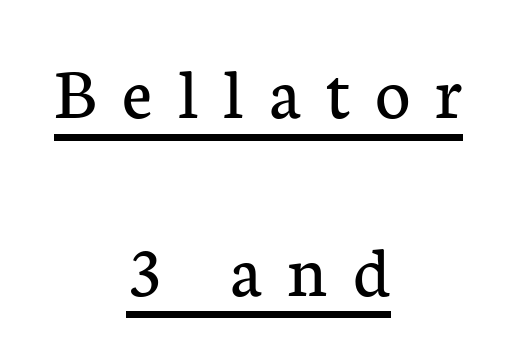
The image shows 76 px regular-weight serif type, upright; set centered, loose line spacing (2.34x), unusually wide letter spacing (+0.33 em), underlined; low stroke contrast and a medium x-height.
